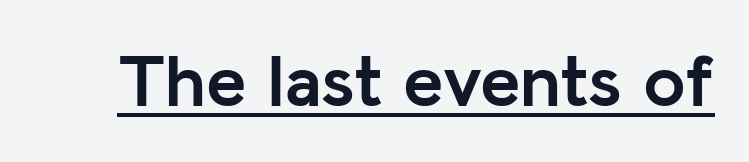
{"serif": "no", "italic": "no", "bold": "yes", "weight": "semibold", "width": "normal", "stroke_contrast": "low", "x_height": "medium", "monospaced": "no", "underline": "yes", "letter_spacing": "normal", "letter_spacing_em": 0.0, "glyph_px": 76}
